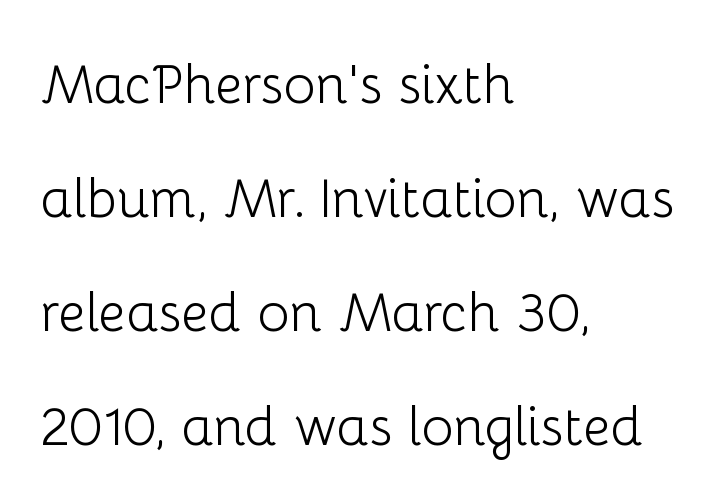
The image shows 54 px light sans-serif type, upright; set left-aligned, loose line spacing (2.11x), normal letter spacing, not underlined; low stroke contrast and a medium x-height.
